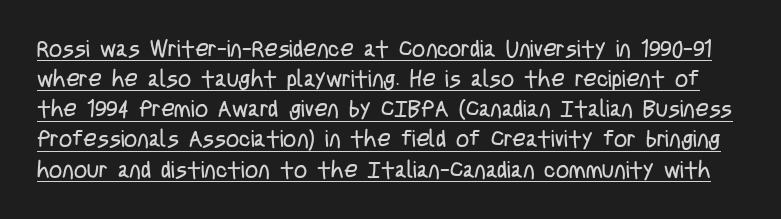
Q: Is the text bold? A: No.
Q: Is the text italic (slanted)? A: No, it is upright.
Q: Is the text underlined? A: Yes.
Q: Is the spacing between letters normal or unusually wide? A: Normal.
Q: Is the spacing between lines tight, normal or loose? A: Normal.
